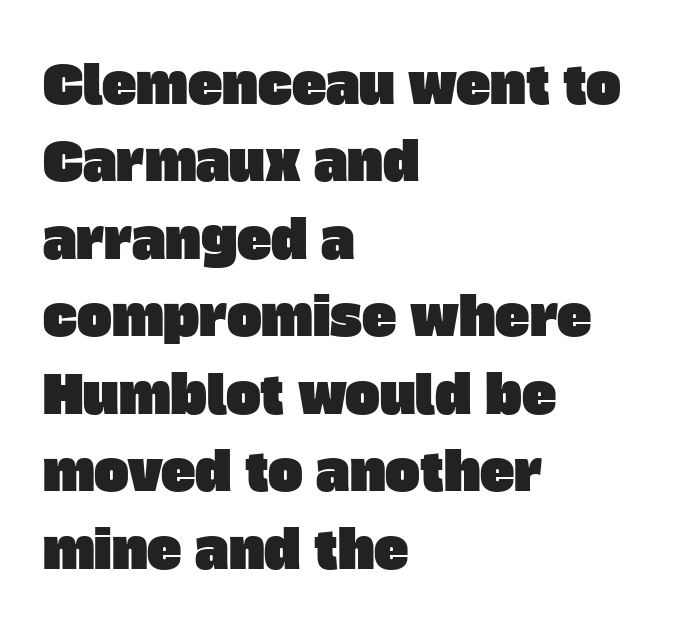
The image shows 52 px sans-serif type; set left-aligned, normal line spacing (1.49x), normal letter spacing, not underlined; low stroke contrast and a large x-height.
